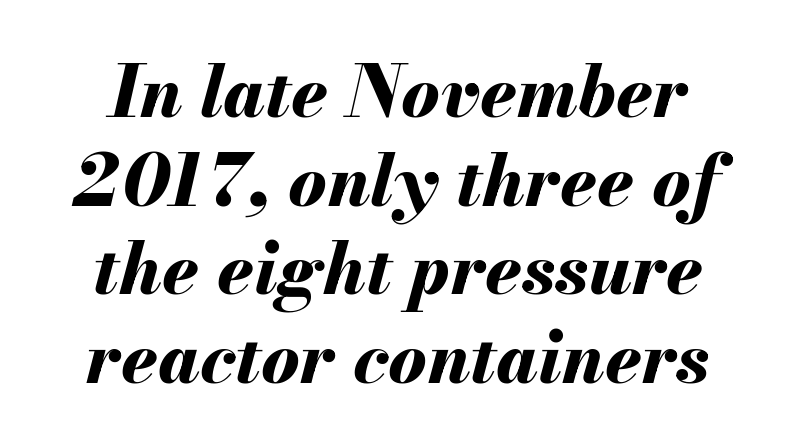
The image shows 72 px bold type, italic (leaning right); set centered, line spacing 1.23x, normal letter spacing, not underlined; medium stroke contrast and a small x-height.
